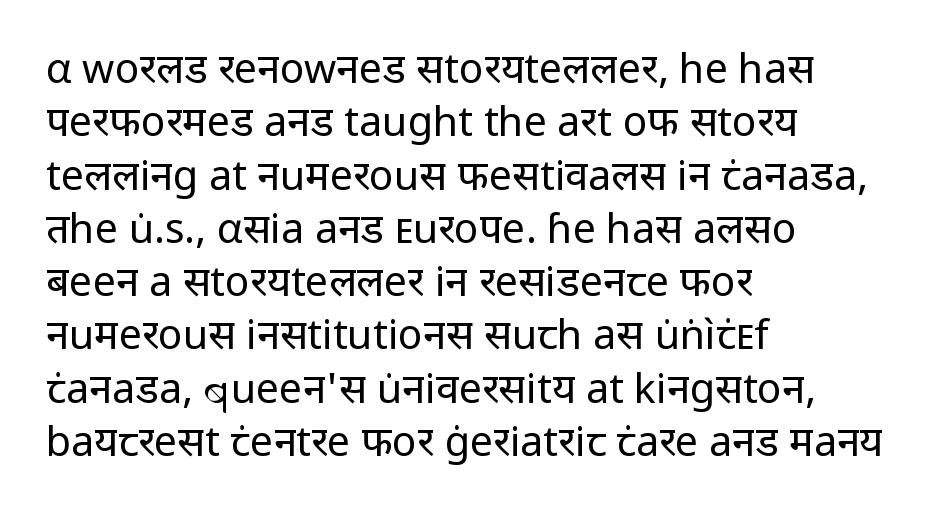
Q: Is the text bold? A: No.
Q: Is the text italic (slanted)? A: No, it is upright.
Q: Is the typeface a serif or a sans-serif typeface? A: Sans-serif.
Q: Is the text underlined? A: No.
Q: How is the paragraph aligned? A: Left-aligned.
Q: Is the spacing between letters normal or unusually wide? A: Normal.
Q: Is the spacing between lines tight, normal or loose? A: Normal.
Q: Width (condensed, normal, or wide)? A: Normal.
Q: Stroke contrast? A: Low.
Q: x-height? A: Medium.
Q: Monospaced? A: No.
